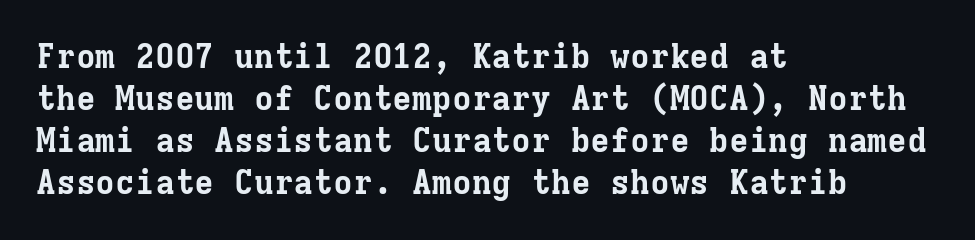
Weight: bold. Tracking here is standard; glyphs follow each other at the usual distance. How would I describe the line gaps? Plain and ordinary. Ascenders rise straight up at ninety degrees. This sample has the even, mechanical cadence of fixed-width lettering.
